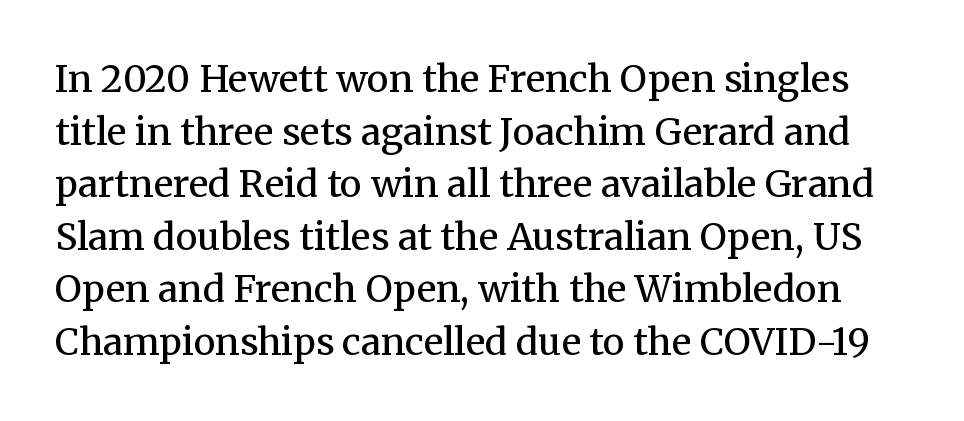
The text was rendered using a seriffed face with decorative stroke endings. Each row of text sits above clean, open space. Short note: letters normally spaced. What's the leading like? Ordinary, nothing unusual.
